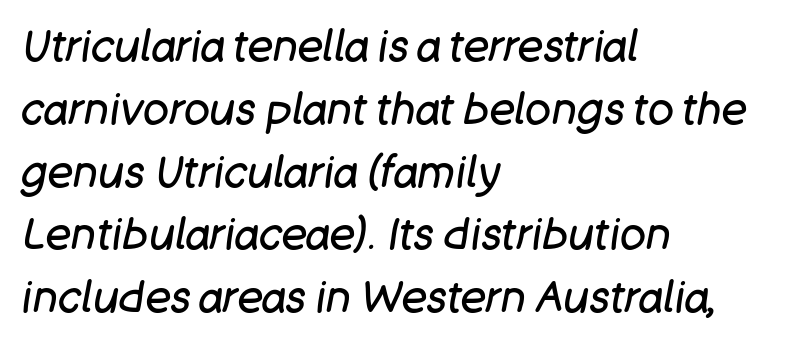
{"italic": "yes", "lean": "right", "slant_degrees": 11, "bold": "no", "weight": "regular", "width": "normal", "stroke_contrast": "low", "x_height": "large", "monospaced": "no", "underline": "no", "align": "left", "line_spacing": "normal", "line_spacing_ratio": 1.46, "letter_spacing": "normal", "letter_spacing_em": 0.0, "glyph_px": 43}
